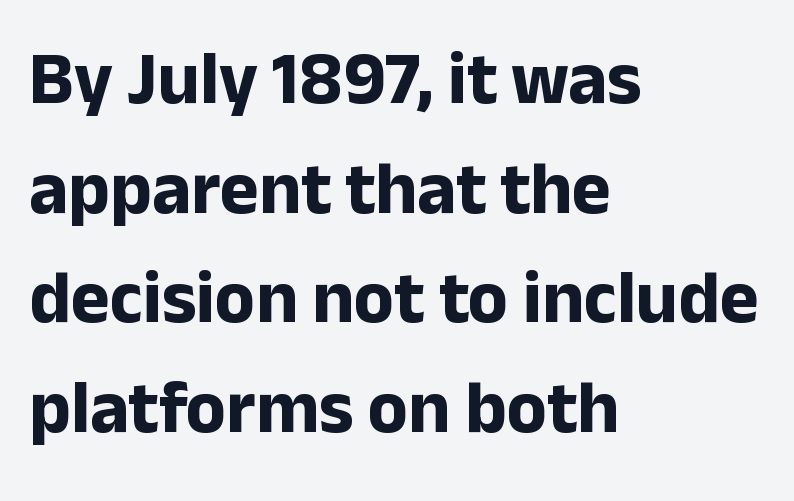
Q: Is the text bold? A: Yes.
Q: Is the text italic (slanted)? A: No, it is upright.
Q: Is the typeface a serif or a sans-serif typeface? A: Sans-serif.
Q: Is the text underlined? A: No.
Q: How is the paragraph aligned? A: Left-aligned.
Q: Is the spacing between letters normal or unusually wide? A: Normal.
Q: Is the spacing between lines tight, normal or loose? A: Normal.
Q: Width (condensed, normal, or wide)? A: Normal.
Q: Stroke contrast? A: Low.
Q: x-height? A: Medium.
Q: Monospaced? A: No.
